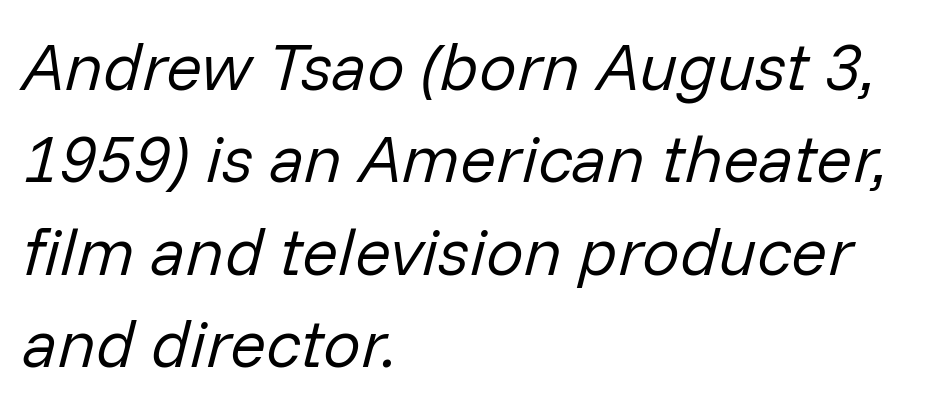
Is the letter spacing exaggerated? No — it looks like the ordinary default. The passage shown leans; its letterforms are oblique. One glance says typical: line gaps are just what's usual. The passage shown is not bold in any degree.
